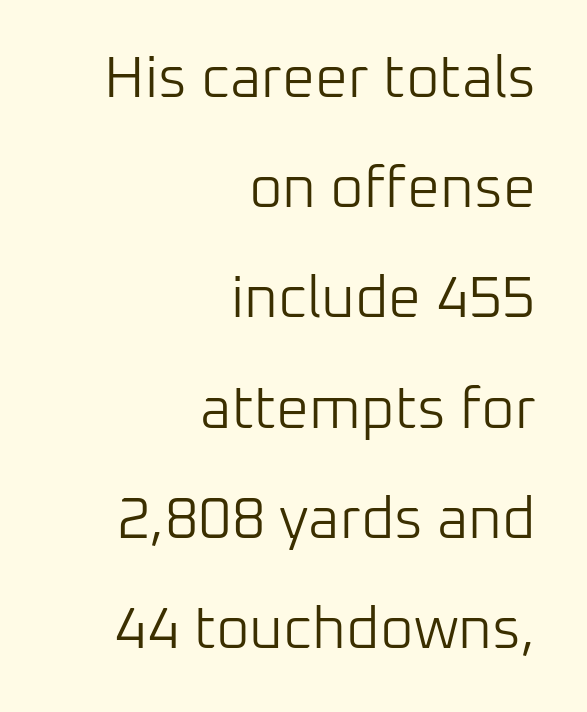
{"serif": "no", "italic": "no", "bold": "no", "weight": "light", "width": "normal", "stroke_contrast": "low", "x_height": "medium", "monospaced": "no", "underline": "no", "align": "right", "line_spacing": "loose", "line_spacing_ratio": 1.9, "letter_spacing": "normal", "letter_spacing_em": 0.0, "glyph_px": 58}
